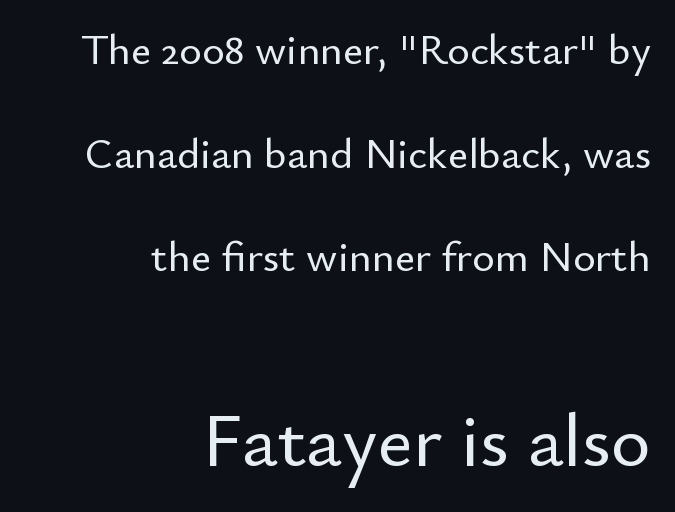
{"serif": "no", "italic": "no", "width": "normal", "stroke_contrast": "low", "x_height": "small", "monospaced": "no", "underline": "no", "align": "right", "line_spacing": "loose", "line_spacing_ratio": 2.41, "letter_spacing": "normal", "letter_spacing_em": 0.0, "larger_block": "second", "size_ratio": 1.77, "glyph_px": 76}
